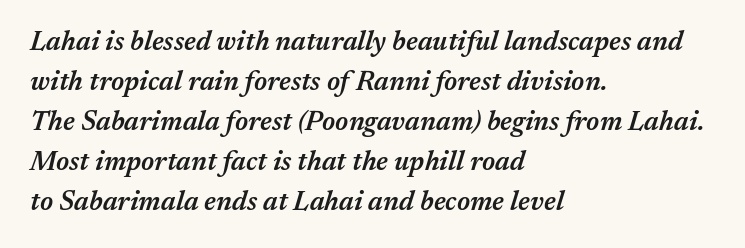
Is the block centered? No — it sits flush against the left margin. Its strokes are somewhat broadened, the hallmark of semibold type. Words float on clear page, feet unadorned. Line spacing here is normal. In terms of letterspacing, this is plain default setting. In terms of posture, this sample is oblique.
